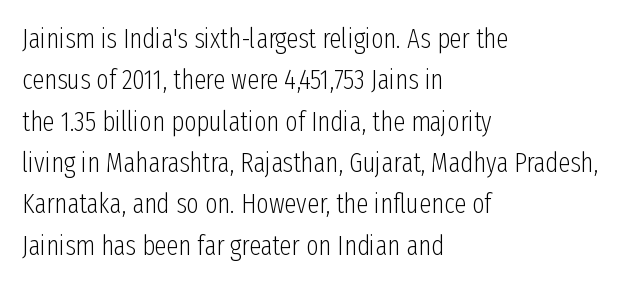
In terms of leading, this rendering sits right in the middle. The lettering stays uniformly vertical, giving the passage a roman look. Decoration check: the copy has no underline. The passage shown is not bold in any degree. How are the letters spaced? Ordinarily, with no added tracking.
